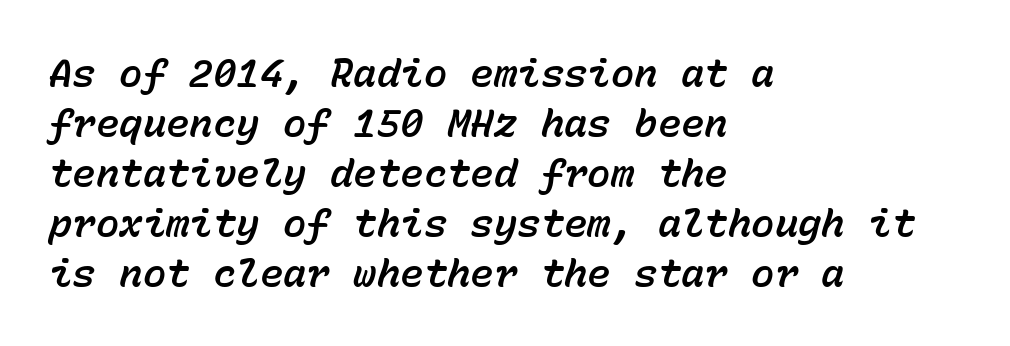
{"italic": "yes", "lean": "right", "slant_degrees": 15, "width": "normal", "stroke_contrast": "low", "x_height": "medium", "monospaced": "yes", "underline": "no", "align": "left", "line_spacing": "normal", "line_spacing_ratio": 1.28, "letter_spacing": "normal", "letter_spacing_em": 0.0, "glyph_px": 39}
